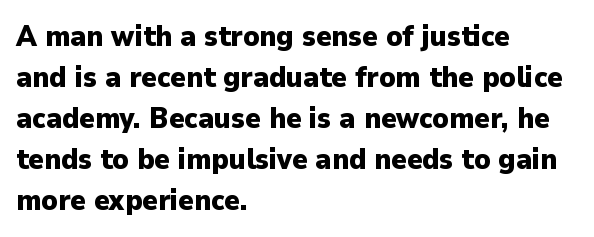
{"serif": "no", "italic": "no", "bold": "yes", "weight": "heavy", "width": "normal", "stroke_contrast": "low", "x_height": "medium", "monospaced": "no", "underline": "no", "align": "left", "line_spacing": "normal", "line_spacing_ratio": 1.41, "letter_spacing": "normal", "letter_spacing_em": 0.0, "glyph_px": 29}
